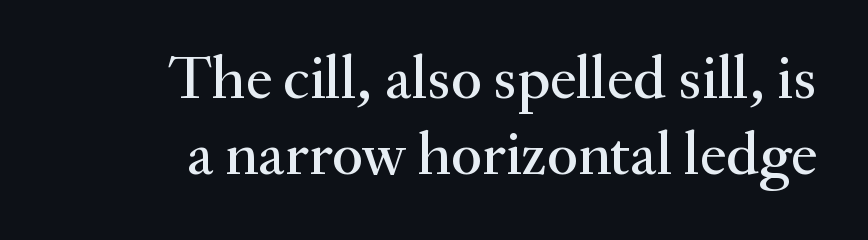
The glyphs are unaccompanied by any horizontal stroke below them. Is this a fixed-width face? No — the glyphs have proportional, varying widths. The text block is weighted toward the right margin, trailing off unevenly leftward. Serifs: yes, visible at the terminals of the letterforms.
